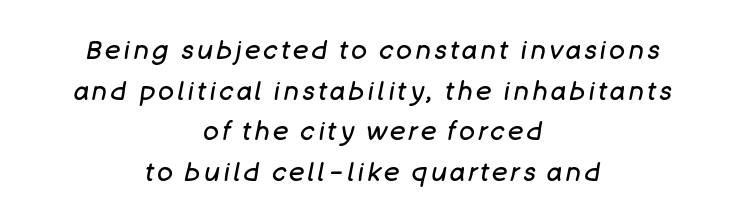
The image shows 26 px text type, italic (leaning right); set centered, normal line spacing (1.56x), not underlined.
